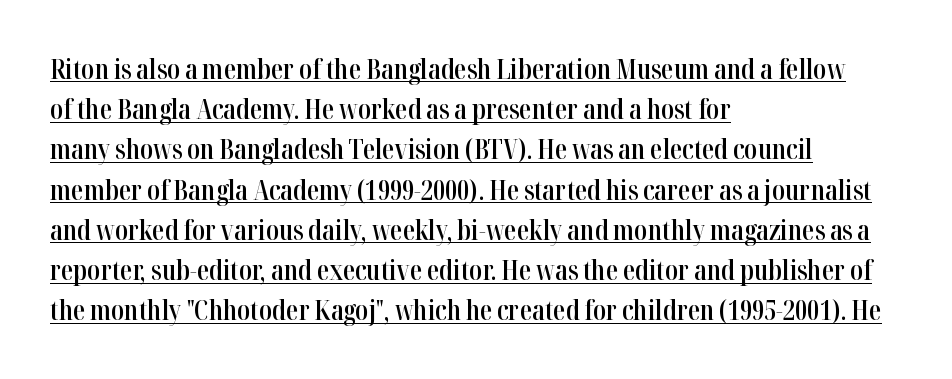
{"italic": "no", "bold": "semi", "underline": "yes", "align": "left", "line_spacing": "normal", "line_spacing_ratio": 1.49, "letter_spacing": "normal", "letter_spacing_em": 0.0, "glyph_px": 27}
